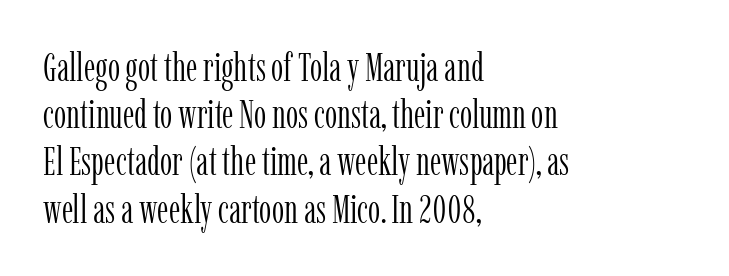
The area under the type is left untouched. Unlike italic type, these characters show no tilt at all. A classic flush-left, rag-right setting is used for this passage. I'd call this a serif setting — the letters wear small feet. Characters follow at the spacing the type designer built in. On a weight scale, this lands at 450 or below.
